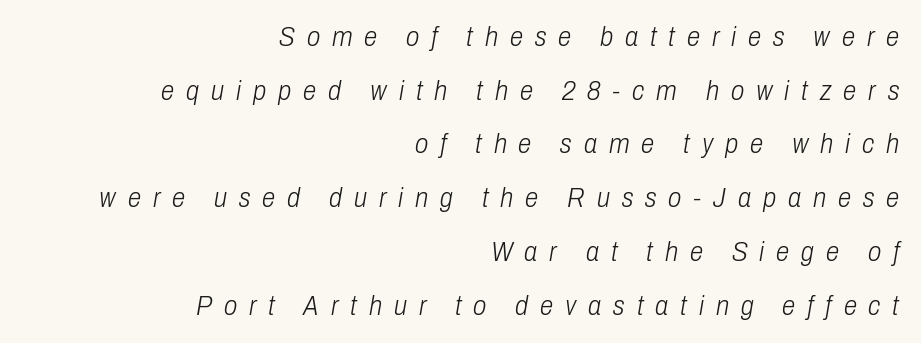
Rule under the text: the space is simply empty. Horizontally, the lines are justified to the trailing edge only. Italic: yes, the glyphs are oblique. The weight would be labelled regular, book, light, or lighter still.
